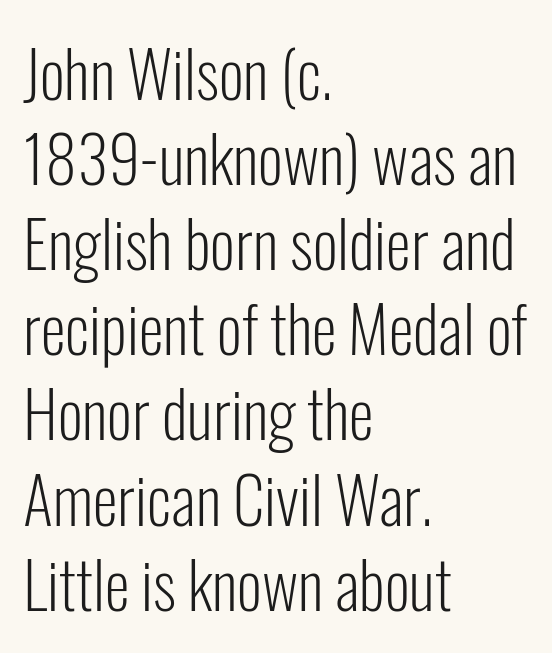
The image shows 64 px light, condensed sans-serif type, upright; set left-aligned, normal line spacing (1.33x), normal letter spacing, not underlined; low stroke contrast and a medium x-height.
